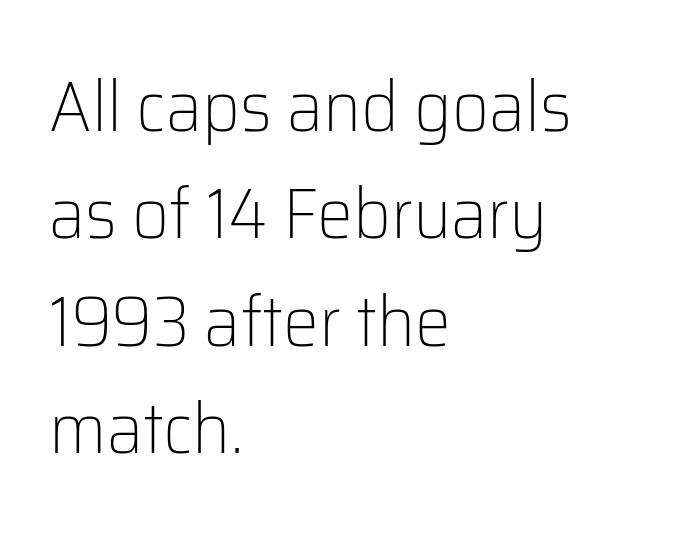
The image shows 72 px light sans-serif type, upright; set left-aligned, normal line spacing (1.49x), normal letter spacing, not underlined; low stroke contrast and a medium x-height.
